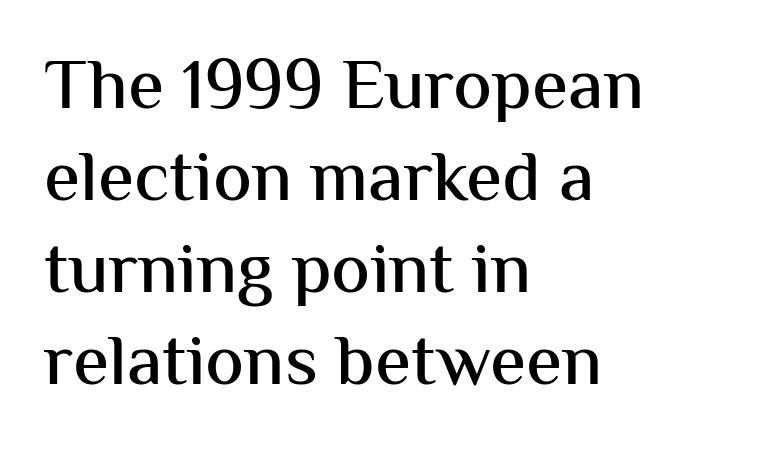
Q: Is the text italic (slanted)? A: No, it is upright.
Q: Is the typeface a serif or a sans-serif typeface? A: Sans-serif.
Q: Is the text underlined? A: No.
Q: How is the paragraph aligned? A: Left-aligned.
Q: Is the spacing between letters normal or unusually wide? A: Normal.
Q: Is the spacing between lines tight, normal or loose? A: Normal.
Q: Width (condensed, normal, or wide)? A: Normal.
Q: Stroke contrast? A: Medium.
Q: x-height? A: Medium.
Q: Monospaced? A: No.
